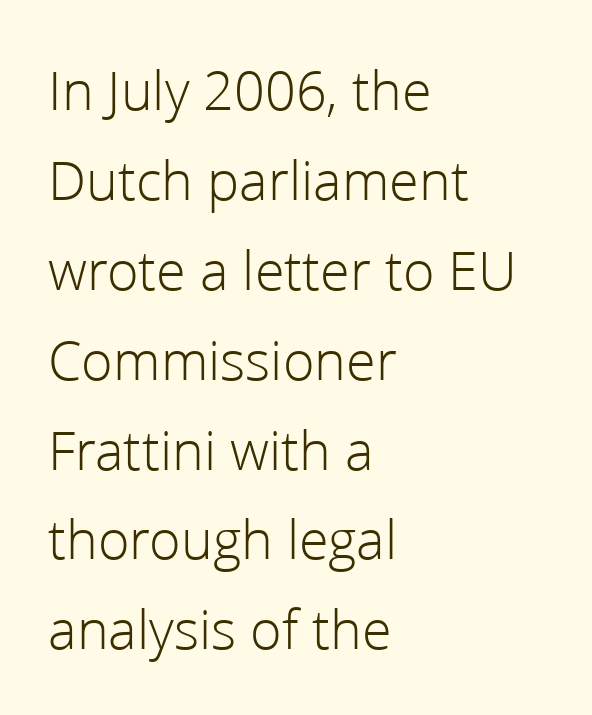
Notice how the passage keeps a crisp vertical edge on the left only. In terms of letterspacing, this is plain default setting. The strip under each line holds only bare page. Each new line begins a customary step beneath the previous one.
